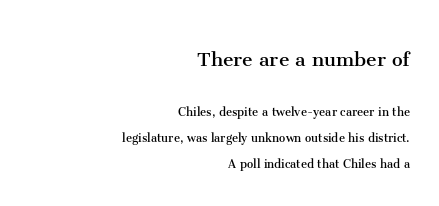
Q: Is the text bold? A: No.
Q: Is the text italic (slanted)? A: No, it is upright.
Q: Is the text underlined? A: No.
Q: How is the paragraph aligned? A: Right-aligned.
Q: Is the spacing between letters normal or unusually wide? A: Normal.
Q: Which block of text is set in a larger size, the first (top) or the second (bottom)? A: The first (top) one.
